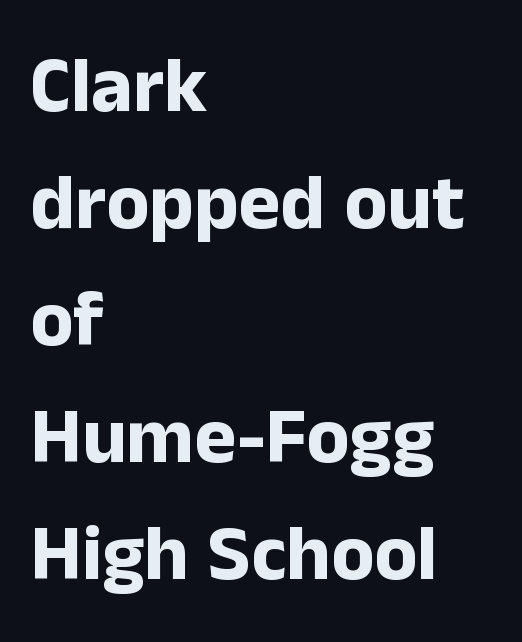
Proportional: the letters do not fall into vertical columns. Chunky letters — that's bold for sure. The words here are not underlined. Look at the tracking — it's just the regular setting, nothing added. Compared with a centered layout, this one pins lines to the left instead. How would I describe the line gaps? Plain and ordinary.
